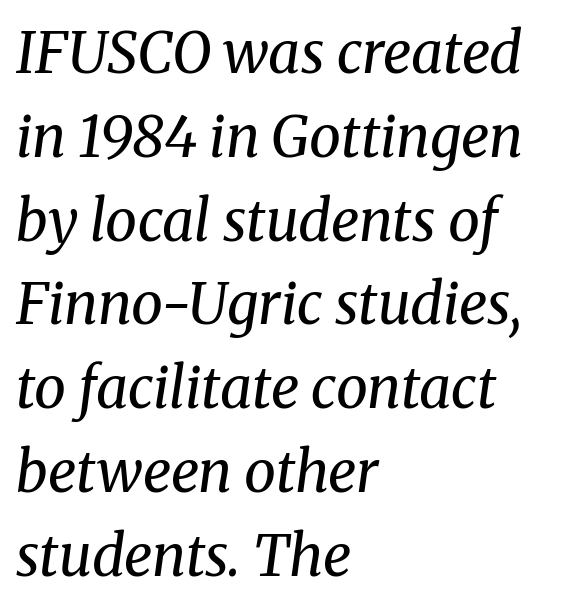
This sample keeps an unexceptional amount of space between lines. Inter-character spacing is left at the font's built-in metrics. Unlike a clean sans, this face finishes its strokes with serifs. Spacing verdict: proportional, widths tailored to each character. These lines were composed using italics. No extra ink here — the face is not bold.
